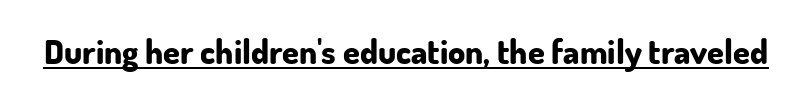
{"serif": "no", "italic": "no", "bold": "yes", "weight": "bold", "width": "normal", "stroke_contrast": "low", "x_height": "small", "monospaced": "no", "underline": "yes", "letter_spacing": "normal", "letter_spacing_em": 0.0, "glyph_px": 34}
